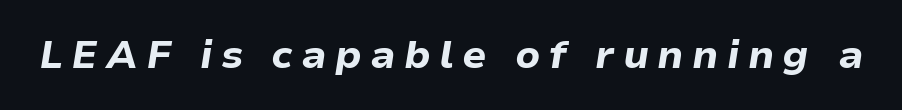
The image shows 39 px bold type, italic (leaning right); set unusually wide letter spacing (+0.21 em), not underlined; low stroke contrast and a medium x-height.
